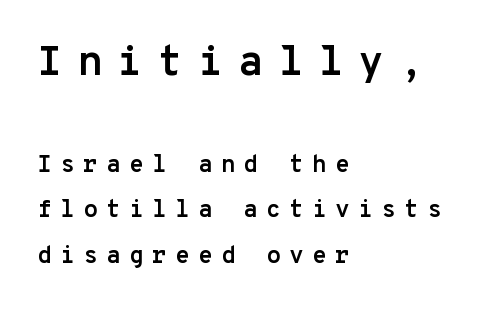
{"serif": "no", "italic": "no", "bold": "yes", "weight": "semibold", "width": "normal", "stroke_contrast": "low", "x_height": "medium", "monospaced": "yes", "underline": "no", "align": "left", "line_spacing_ratio": 1.89, "letter_spacing": "wide", "letter_spacing_em": 0.34, "larger_block": "first", "size_ratio": 1.75, "glyph_px": 42}
